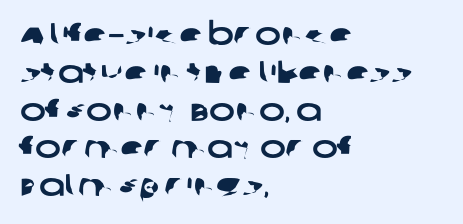
Q: Is the typeface a serif or a sans-serif typeface? A: Sans-serif.
Q: Is the text underlined? A: No.
Q: How is the paragraph aligned? A: Left-aligned.
Q: Is the spacing between letters normal or unusually wide? A: Normal.
Q: Width (condensed, normal, or wide)? A: Wide.
Q: Stroke contrast? A: Low.
Q: x-height? A: Large.
Q: Monospaced? A: No.
